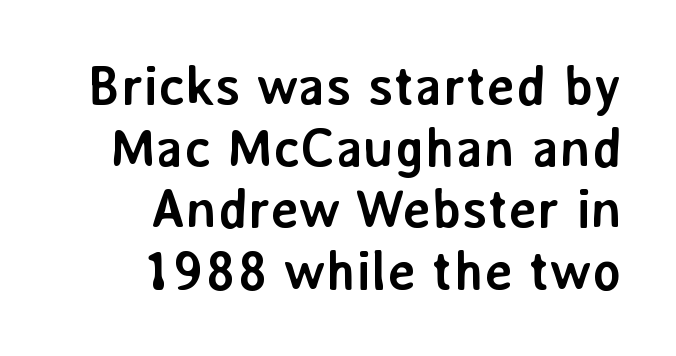
Q: Is the text bold? A: Yes.
Q: Is the text italic (slanted)? A: No, it is upright.
Q: Is the typeface a serif or a sans-serif typeface? A: Sans-serif.
Q: Is the text underlined? A: No.
Q: How is the paragraph aligned? A: Right-aligned.
Q: Is the spacing between letters normal or unusually wide? A: Normal.
Q: Is the spacing between lines tight, normal or loose? A: Tight.
Q: Width (condensed, normal, or wide)? A: Normal.
Q: Stroke contrast? A: Low.
Q: x-height? A: Medium.
Q: Monospaced? A: No.
